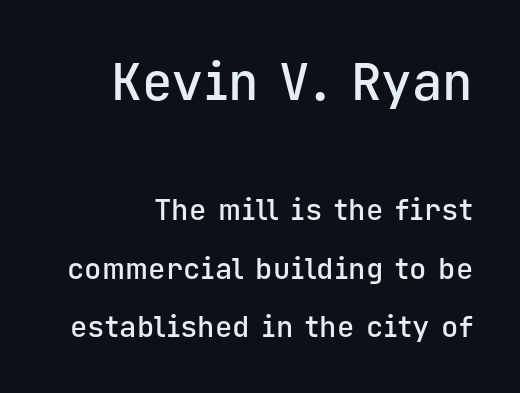
{"serif": "no", "italic": "no", "bold": "semi", "weight": "semibold", "width": "normal", "stroke_contrast": "low", "x_height": "medium", "monospaced": "yes", "underline": "no", "align": "right", "line_spacing": "loose", "line_spacing_ratio": 2.01, "letter_spacing": "normal", "letter_spacing_em": 0.0, "larger_block": "first", "size_ratio": 1.76, "glyph_px": 51}
